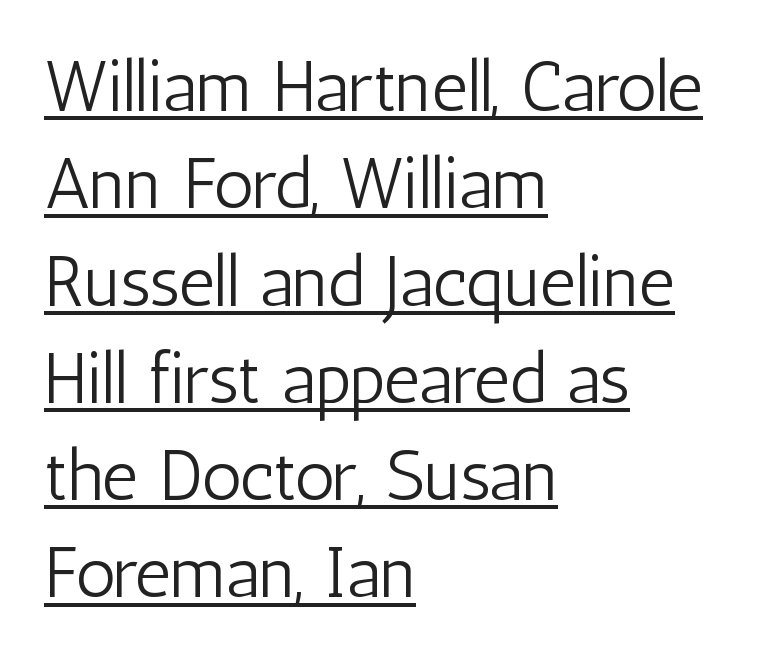
{"serif": "no", "italic": "no", "bold": "no", "weight": "light", "width": "condensed", "stroke_contrast": "low", "x_height": "medium", "monospaced": "no", "underline": "yes", "align": "left", "line_spacing": "normal", "line_spacing_ratio": 1.37, "letter_spacing": "normal", "letter_spacing_em": 0.0, "glyph_px": 71}
